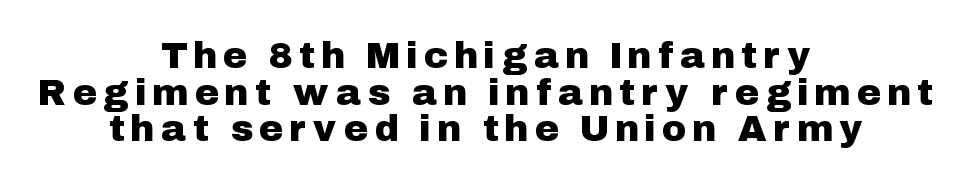
{"serif": "no", "italic": "no", "width": "normal", "stroke_contrast": "low", "x_height": "medium", "monospaced": "no", "underline": "no", "align": "center", "line_spacing": "tight", "line_spacing_ratio": 0.99, "letter_spacing": "wide", "letter_spacing_em": 0.22, "glyph_px": 37}
